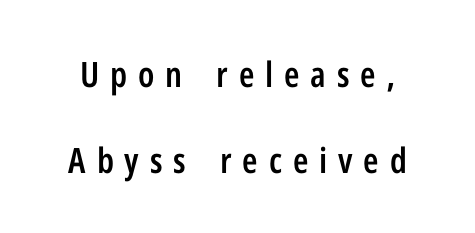
The rendering uses natural spacing where letterforms have individual widths. The typeface chosen for these lines omits serifs. How heavy is the stroke? Medium-heavy — a semibold, shy of bold. Interline gaps are noticeably wide in this sample. Designer's note — italics off, roman on. Decoration check: the copy has no underline.
